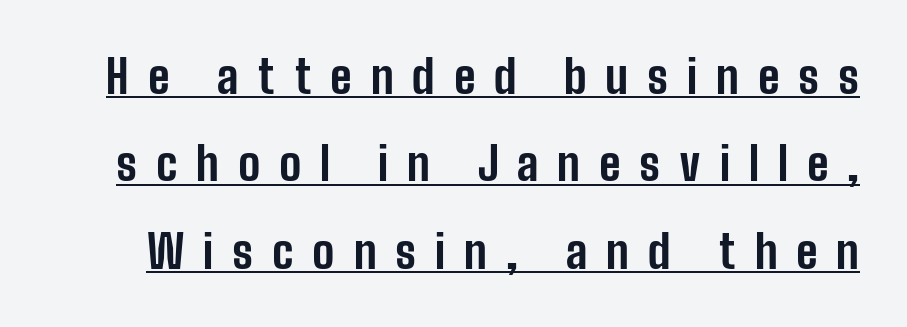
The image shows 46 px bold, condensed sans-serif type, upright; set loose line spacing (1.9x), unusually wide letter spacing (+0.41 em), underlined; low stroke contrast and a medium x-height.
